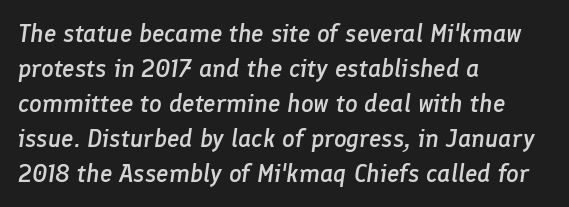
{"italic": "yes", "lean": "right", "slant_degrees": 8, "bold": "semi", "underline": "no", "align": "left", "line_spacing": "normal", "line_spacing_ratio": 1.4, "letter_spacing": "normal", "letter_spacing_em": 0.0, "glyph_px": 25}
